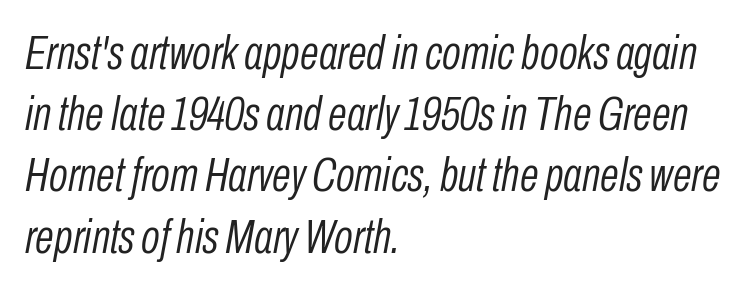
The image shows 49 px light, condensed type, italic (leaning right); set left-aligned, normal line spacing (1.25x), normal letter spacing, not underlined; low stroke contrast and a medium x-height.
